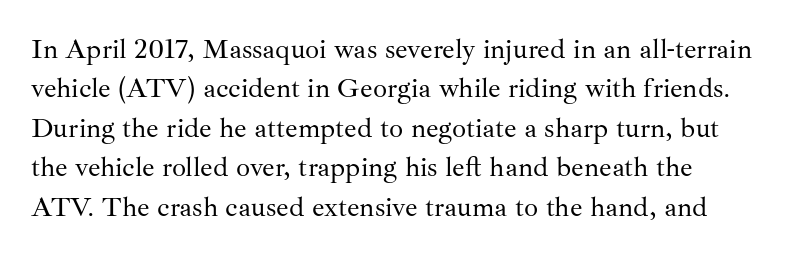
The image shows 28 px regular-weight serif type, upright; set normal line spacing (1.41x), normal letter spacing, not underlined; medium stroke contrast and a small x-height.
